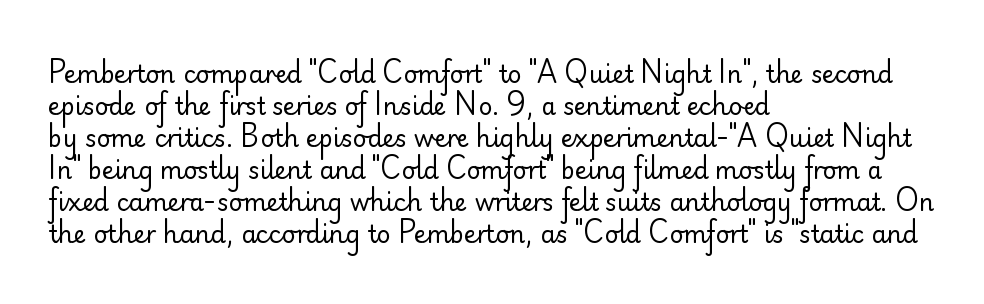
A bare baseline throughout the passage. Does the lettering tilt? It doesn't — this is upright. Leftover space on each line is placed entirely after the last word. Regarding leading, the lines here are spaced in the standard way. Inter-character spacing is left at the font's built-in metrics. Compared with a typical body face, this is equally light or lighter still.
